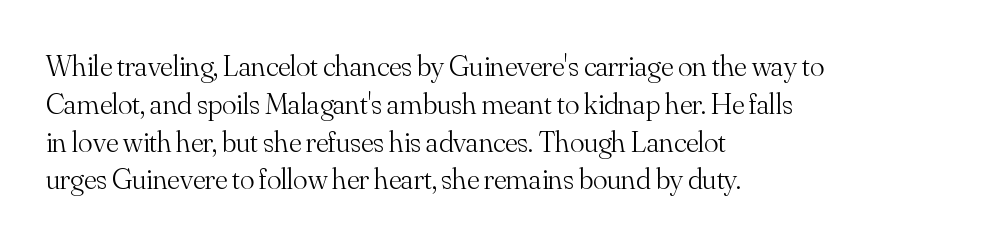
The image shows 30 px light serif type, upright; set left-aligned, normal line spacing (1.26x), normal letter spacing, not underlined; medium stroke contrast and a small x-height.
